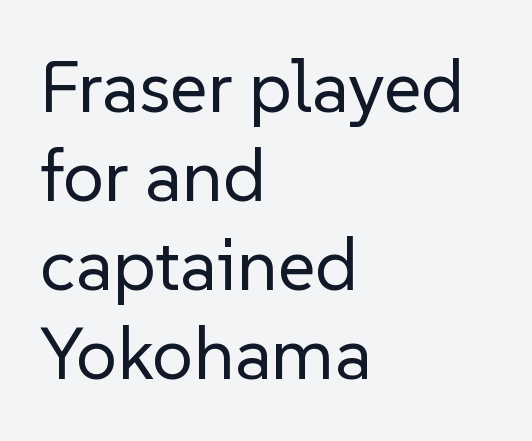
The image shows 73 px regular-weight sans-serif type, upright; set left-aligned, line spacing 1.22x, normal letter spacing, not underlined; low stroke contrast and a medium x-height.
